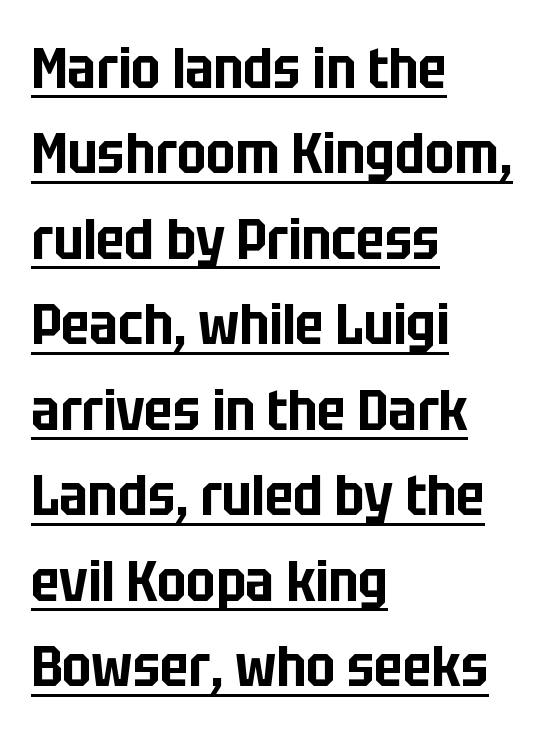
{"serif": "no", "italic": "no", "width": "condensed", "stroke_contrast": "low", "x_height": "large", "monospaced": "no", "underline": "yes", "align": "left", "line_spacing": "normal", "line_spacing_ratio": 1.5, "letter_spacing": "normal", "letter_spacing_em": 0.0, "glyph_px": 57}
